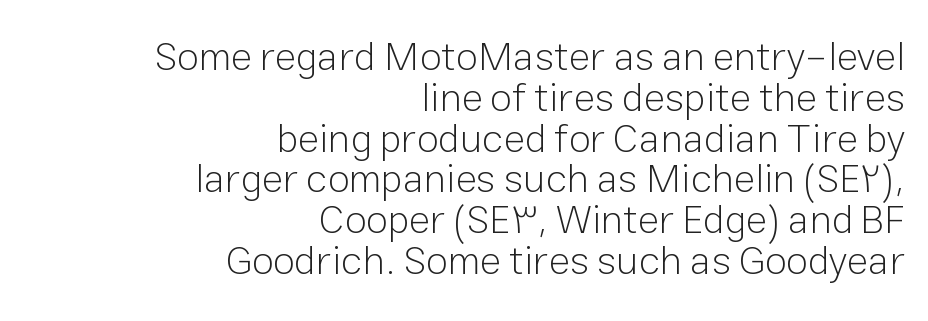
{"serif": "no", "italic": "no", "bold": "no", "weight": "light", "width": "normal", "stroke_contrast": "low", "x_height": "medium", "monospaced": "no", "underline": "no", "align": "right", "line_spacing": "tight", "line_spacing_ratio": 1.02, "letter_spacing": "normal", "letter_spacing_em": 0.0, "glyph_px": 40}
